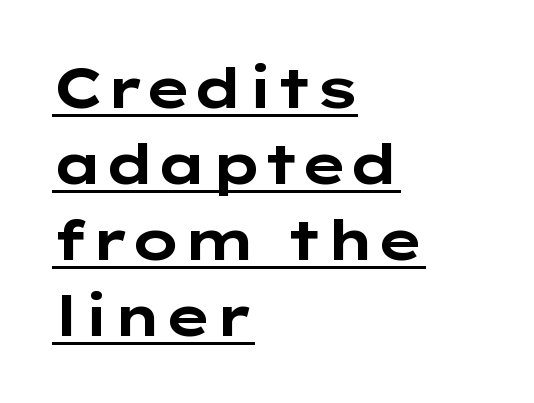
Q: Is the text bold? A: Yes.
Q: Is the text italic (slanted)? A: No, it is upright.
Q: Is the typeface a serif or a sans-serif typeface? A: Sans-serif.
Q: Is the text underlined? A: Yes.
Q: How is the paragraph aligned? A: Left-aligned.
Q: Is the spacing between letters normal or unusually wide? A: Normal.
Q: Is the spacing between lines tight, normal or loose? A: Normal.
Q: Width (condensed, normal, or wide)? A: Wide.
Q: Stroke contrast? A: Low.
Q: x-height? A: Medium.
Q: Monospaced? A: No.
